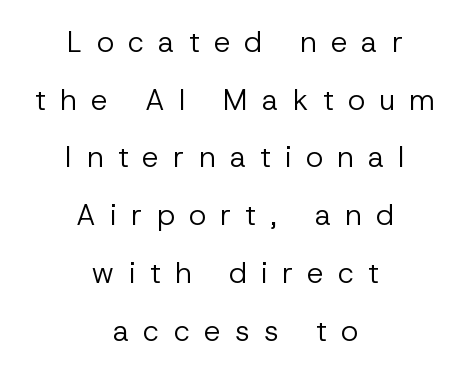
Q: Is the text bold? A: No.
Q: Is the text italic (slanted)? A: No, it is upright.
Q: Is the typeface a serif or a sans-serif typeface? A: Sans-serif.
Q: Is the text underlined? A: No.
Q: How is the paragraph aligned? A: Centered.
Q: Is the spacing between letters normal or unusually wide? A: Unusually wide.
Q: Is the spacing between lines tight, normal or loose? A: Loose.
Q: Width (condensed, normal, or wide)? A: Normal.
Q: Stroke contrast? A: Low.
Q: x-height? A: Medium.
Q: Monospaced? A: No.
